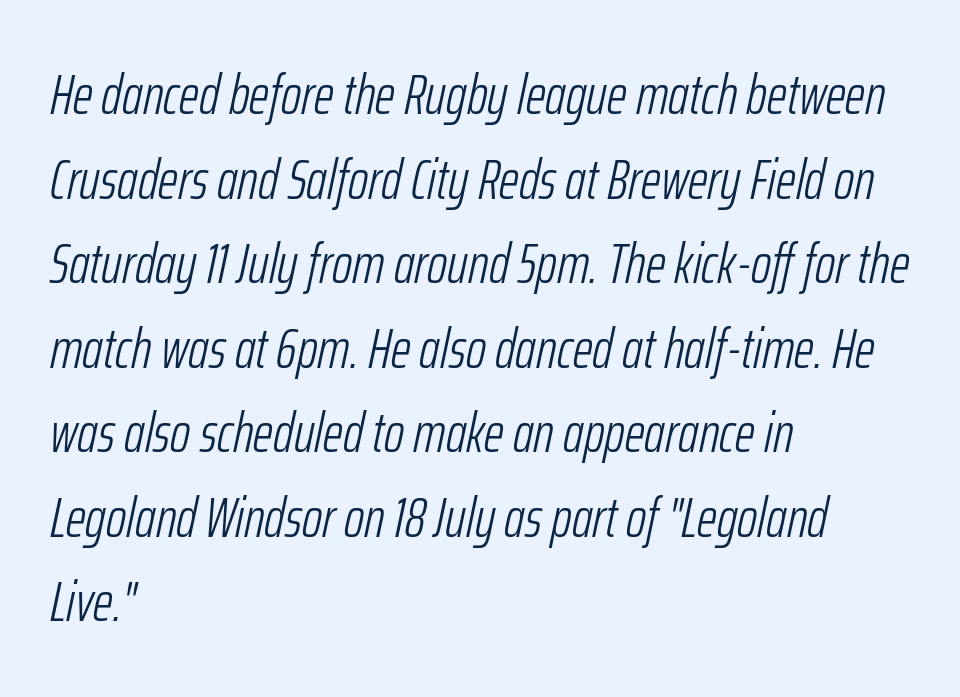
The image shows 56 px light, condensed type, italic (leaning right); set left-aligned, normal line spacing (1.51x), normal letter spacing, not underlined; low stroke contrast and a medium x-height.
